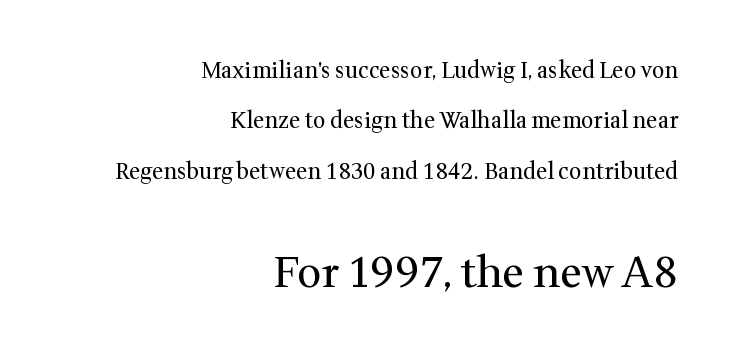
The image shows 43 px regular-weight serif type, upright; set right-aligned, loose line spacing (2.29x), normal letter spacing, not underlined; the second (bottom) block is 1.95x larger; medium stroke contrast and a medium x-height.
